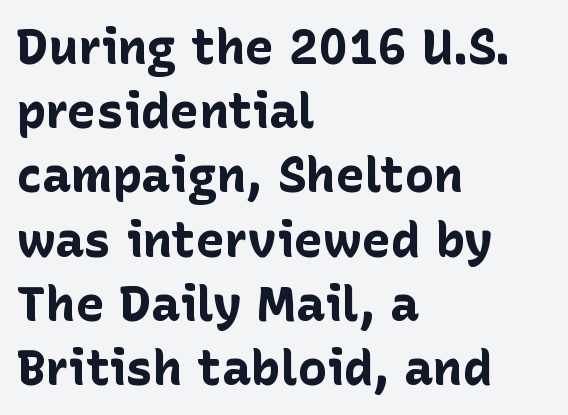
{"serif": "no", "italic": "no", "bold": "yes", "weight": "bold", "width": "normal", "stroke_contrast": "low", "x_height": "medium", "monospaced": "no", "underline": "no", "align": "left", "line_spacing": "normal", "line_spacing_ratio": 1.31, "letter_spacing": "normal", "letter_spacing_em": 0.0, "glyph_px": 49}
